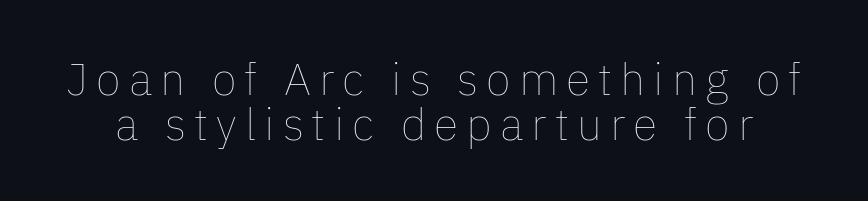
Q: Is the text bold? A: No.
Q: Is the text italic (slanted)? A: No, it is upright.
Q: Is the text underlined? A: No.
Q: Is the spacing between lines tight, normal or loose? A: Tight.
Q: Width (condensed, normal, or wide)? A: Normal.
Q: Stroke contrast? A: Low.
Q: x-height? A: Medium.
Q: Monospaced? A: No.
